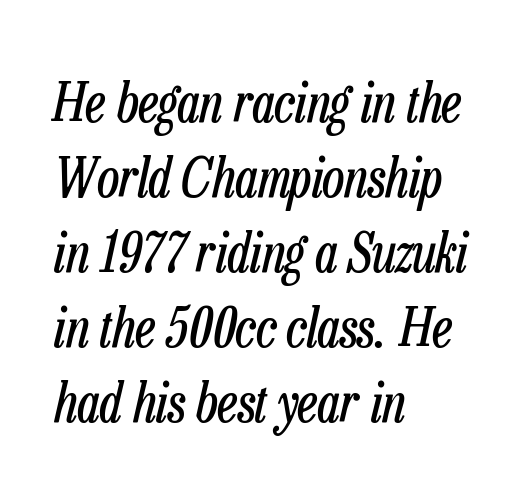
{"italic": "yes", "lean": "right", "slant_degrees": 13, "bold": "no", "weight": "regular", "width": "condensed", "stroke_contrast": "low", "x_height": "medium", "monospaced": "no", "underline": "no", "align": "left", "line_spacing": "normal", "line_spacing_ratio": 1.39, "letter_spacing": "normal", "letter_spacing_em": 0.0, "glyph_px": 54}
